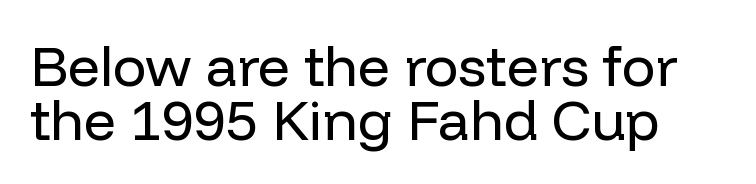
Q: Is the text bold? A: No.
Q: Is the text italic (slanted)? A: No, it is upright.
Q: Is the typeface a serif or a sans-serif typeface? A: Sans-serif.
Q: Is the text underlined? A: No.
Q: Is the spacing between letters normal or unusually wide? A: Normal.
Q: Is the spacing between lines tight, normal or loose? A: Tight.
Q: Width (condensed, normal, or wide)? A: Normal.
Q: Stroke contrast? A: Low.
Q: x-height? A: Medium.
Q: Monospaced? A: No.
